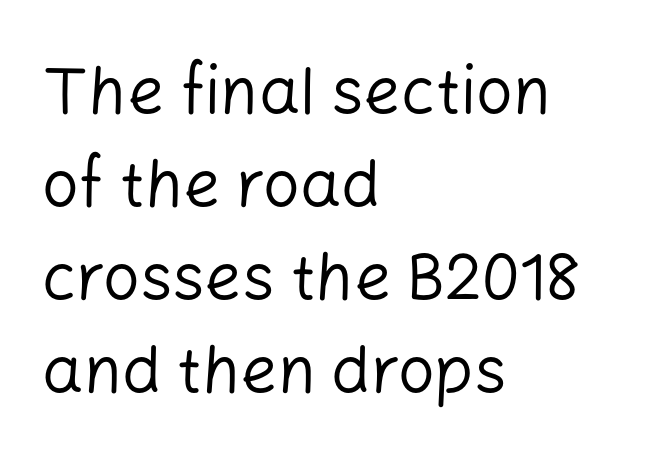
The image shows 65 px regular-weight sans-serif type, upright; set left-aligned, normal line spacing (1.43x), normal letter spacing, not underlined; low stroke contrast and a medium x-height.
